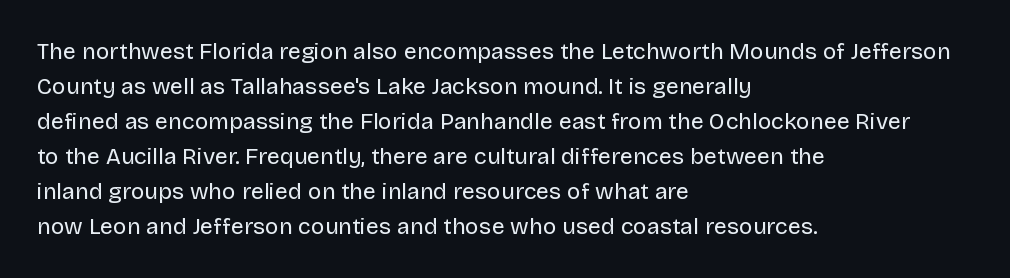
Q: Is the text bold? A: No.
Q: Is the text italic (slanted)? A: No, it is upright.
Q: Is the text underlined? A: No.
Q: How is the paragraph aligned? A: Left-aligned.
Q: Is the spacing between letters normal or unusually wide? A: Normal.
Q: Is the spacing between lines tight, normal or loose? A: Normal.
